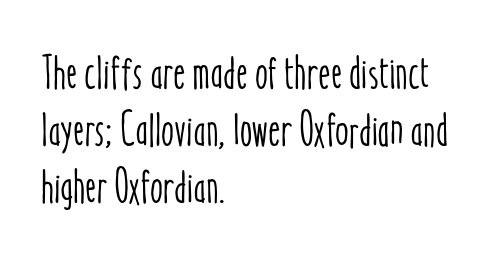
The image shows 47 px condensed type, upright; set left-aligned, line spacing 1.21x, normal letter spacing, not underlined; low stroke contrast and a medium x-height.
